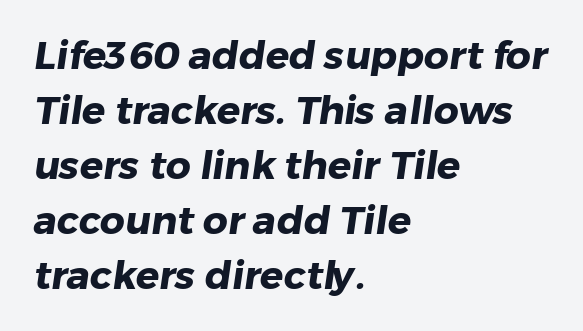
The image shows 39 px heavy sans-serif type; set left-aligned, normal line spacing (1.41x), normal letter spacing, not underlined; low stroke contrast and a medium x-height.
